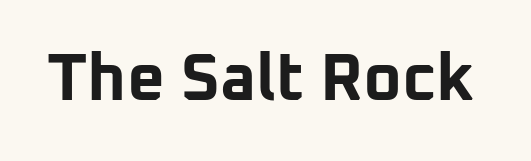
{"serif": "no", "italic": "no", "bold": "yes", "weight": "bold", "width": "normal", "stroke_contrast": "low", "x_height": "medium", "monospaced": "no", "underline": "no", "letter_spacing": "normal", "letter_spacing_em": 0.0, "glyph_px": 66}
